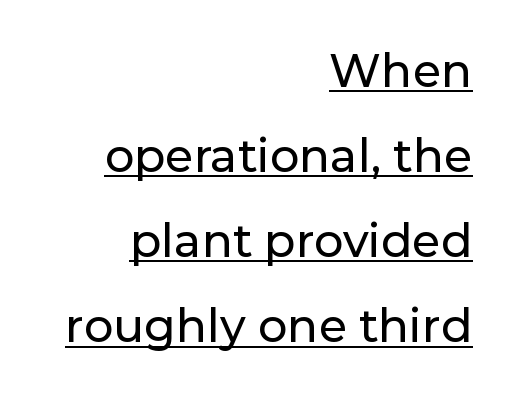
{"serif": "no", "italic": "no", "width": "normal", "stroke_contrast": "low", "x_height": "medium", "monospaced": "no", "underline": "yes", "align": "right", "line_spacing_ratio": 1.85, "letter_spacing": "normal", "letter_spacing_em": 0.0, "glyph_px": 46}
